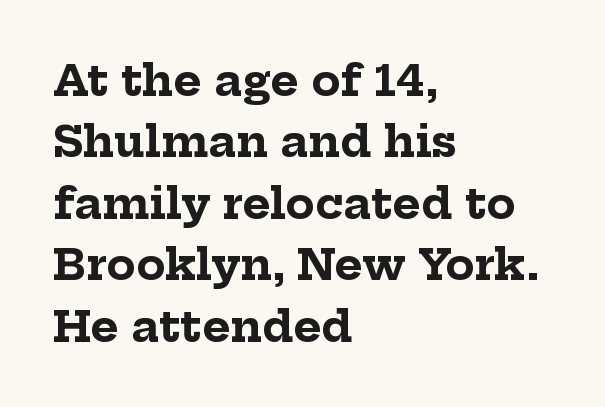
{"serif": "yes", "italic": "no", "bold": "yes", "weight": "bold", "width": "normal", "stroke_contrast": "low", "x_height": "medium", "monospaced": "no", "underline": "no", "align": "left", "line_spacing": "normal", "line_spacing_ratio": 1.43, "letter_spacing": "normal", "letter_spacing_em": 0.0, "glyph_px": 43}
